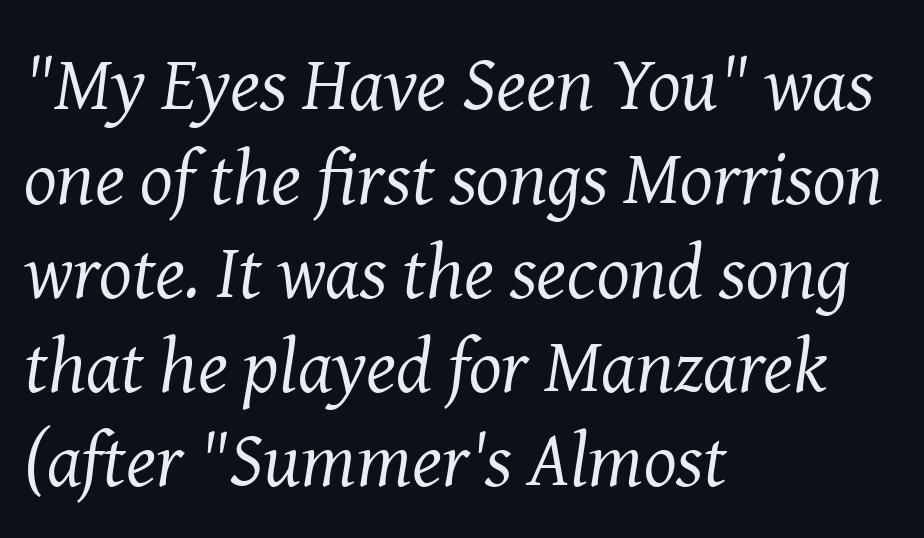
Q: Is the text bold? A: No.
Q: Is the text italic (slanted)? A: Yes, it leans right by about 8 degrees.
Q: Is the typeface a serif or a sans-serif typeface? A: Serif.
Q: Is the text underlined? A: No.
Q: How is the paragraph aligned? A: Left-aligned.
Q: Is the spacing between letters normal or unusually wide? A: Normal.
Q: Width (condensed, normal, or wide)? A: Normal.
Q: Stroke contrast? A: Medium.
Q: x-height? A: Medium.
Q: Monospaced? A: No.
